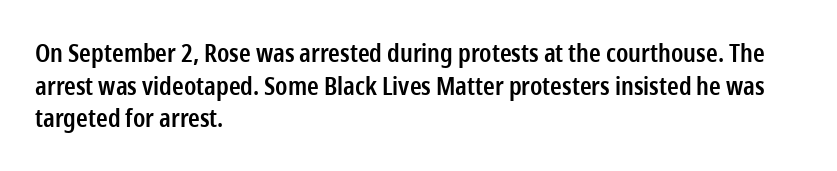
{"italic": "no", "bold": "semi", "underline": "no", "align": "left", "line_spacing": "normal", "line_spacing_ratio": 1.31, "letter_spacing": "normal", "letter_spacing_em": 0.0, "glyph_px": 25}
